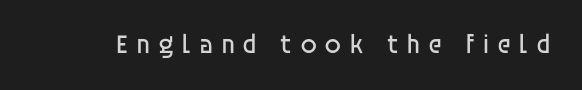
The image shows 27 px text type, upright; set unusually wide letter spacing (+0.26 em), not underlined.
